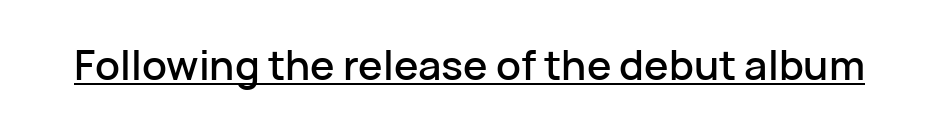
The image shows 41 px sans-serif type, upright; set normal letter spacing, underlined; low stroke contrast and a medium x-height.
